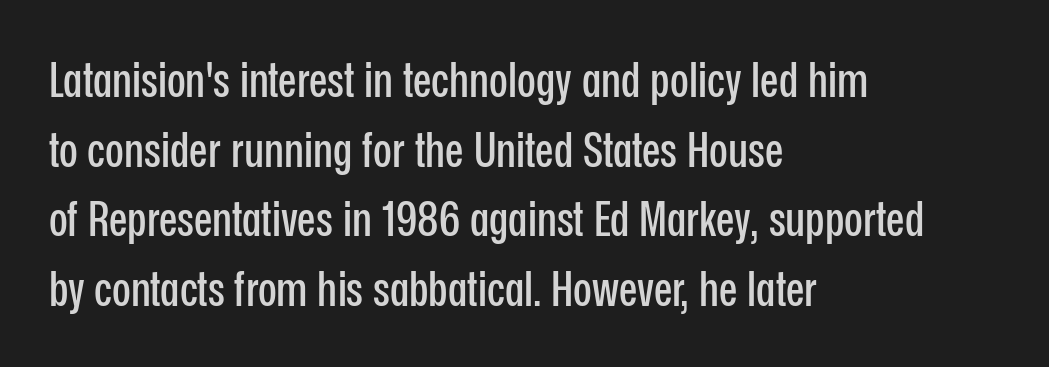
{"serif": "no", "italic": "no", "width": "condensed", "stroke_contrast": "low", "x_height": "medium", "monospaced": "no", "underline": "no", "align": "left", "line_spacing": "normal", "line_spacing_ratio": 1.42, "letter_spacing": "normal", "letter_spacing_em": 0.0, "glyph_px": 49}
